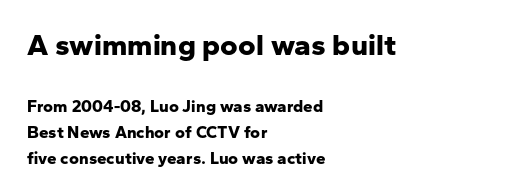
The image shows 30 px bold sans-serif type, upright; set left-aligned, normal line spacing (1.51x), normal letter spacing, not underlined; the first (top) block is 1.76x larger; low stroke contrast and a medium x-height.
